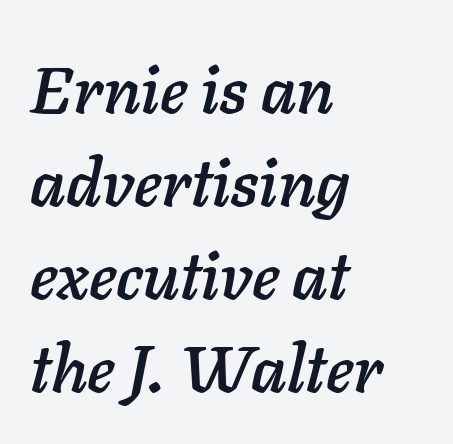
Q: Is the text italic (slanted)? A: Yes, it leans right by about 11 degrees.
Q: Is the text underlined? A: No.
Q: How is the paragraph aligned? A: Left-aligned.
Q: Is the spacing between letters normal or unusually wide? A: Normal.
Q: Is the spacing between lines tight, normal or loose? A: Normal.
Q: Width (condensed, normal, or wide)? A: Normal.
Q: Stroke contrast? A: Low.
Q: x-height? A: Medium.
Q: Monospaced? A: No.
